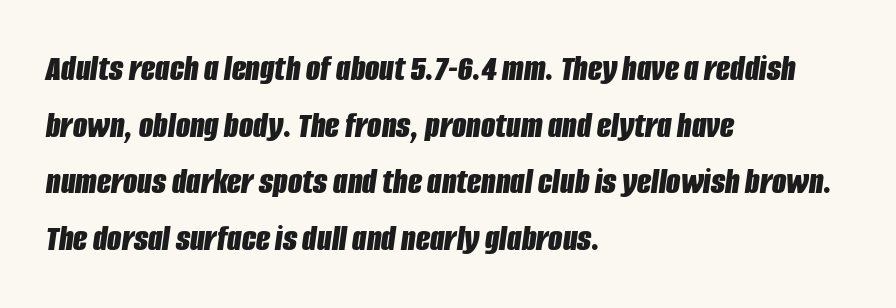
Regarding leading, the lines here are spaced in the standard way. Layout note: lines flush left. Proportional: the letters do not fall into vertical columns. Italic? Definitely — the glyphs are oblique.
